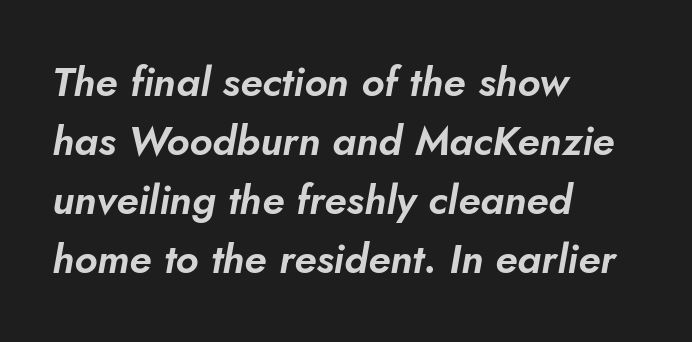
The image shows 41 px text type, italic (leaning right); set left-aligned, normal line spacing (1.44x), normal letter spacing, not underlined; low stroke contrast and a small x-height.
